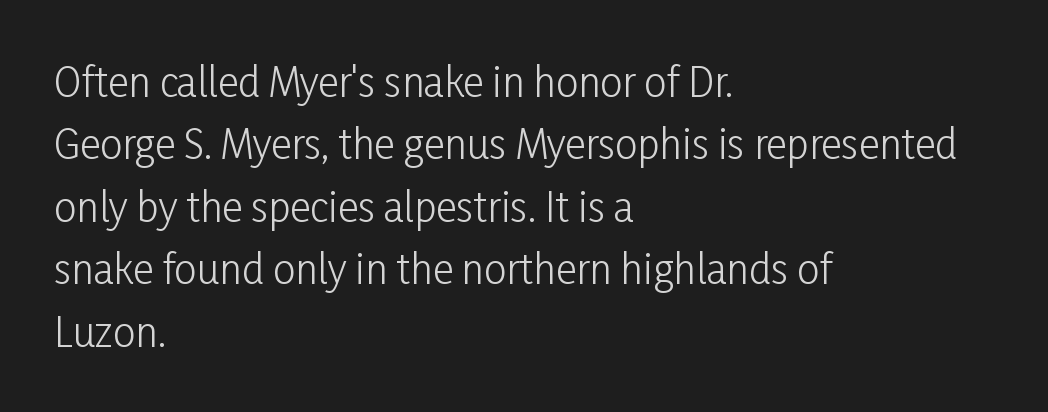
{"serif": "no", "italic": "no", "bold": "no", "weight": "light", "width": "condensed", "stroke_contrast": "low", "x_height": "medium", "monospaced": "no", "underline": "no", "align": "left", "line_spacing": "normal", "line_spacing_ratio": 1.56, "letter_spacing": "normal", "letter_spacing_em": 0.0, "glyph_px": 40}
